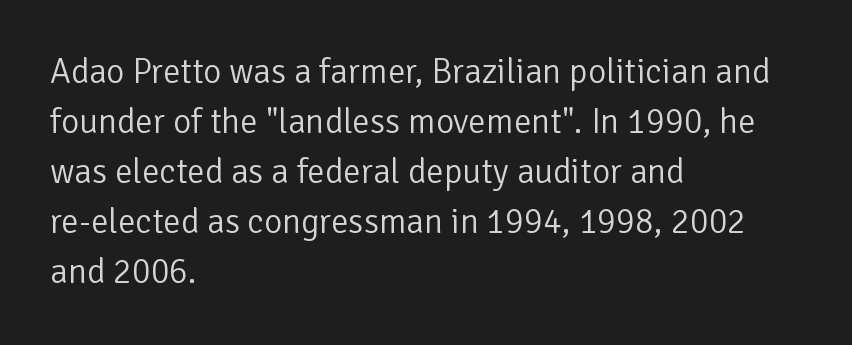
Reading down the block, your eye returns to a fixed left position each line. The typeface chosen for these lines omits serifs. Is the letter spacing exaggerated? No — it looks like the ordinary default. Glance below the letters and you will spot only blank space.
